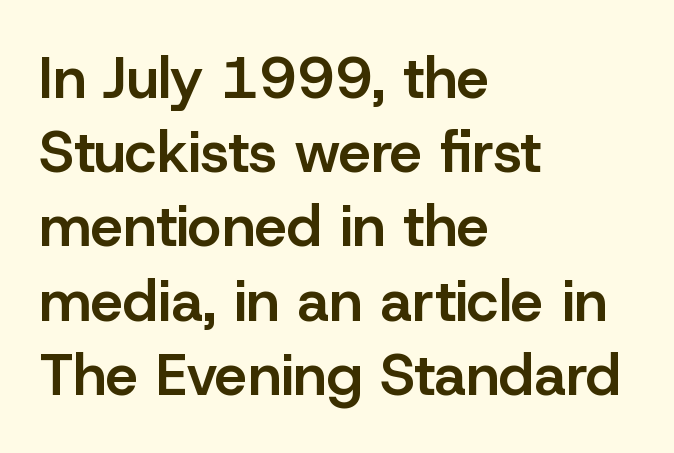
No feet cap the strokes, marking this as sans-serif type. A bit beefed up — I'd call it semibold rather than bold. Unlike italic type, these characters show no tilt at all. Where is the straight margin? On the left. Character widths vary here, with narrow letters taking less room than wide ones.
